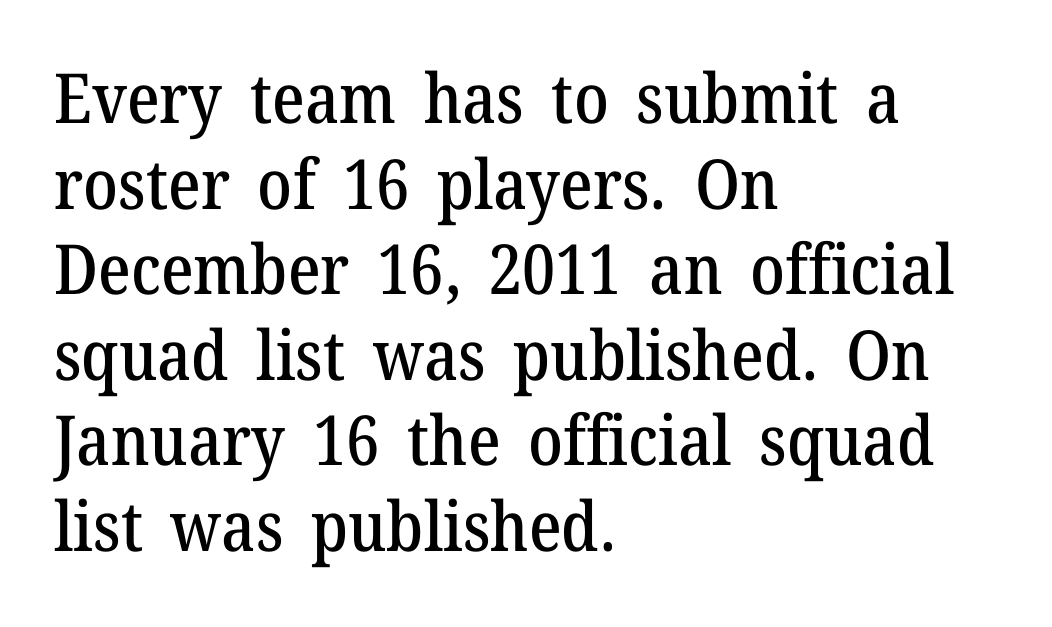
Q: Is the text italic (slanted)? A: No, it is upright.
Q: Is the typeface a serif or a sans-serif typeface? A: Serif.
Q: Is the text underlined? A: No.
Q: How is the paragraph aligned? A: Left-aligned.
Q: Is the spacing between letters normal or unusually wide? A: Normal.
Q: Width (condensed, normal, or wide)? A: Normal.
Q: Stroke contrast? A: Medium.
Q: x-height? A: Medium.
Q: Monospaced? A: No.
